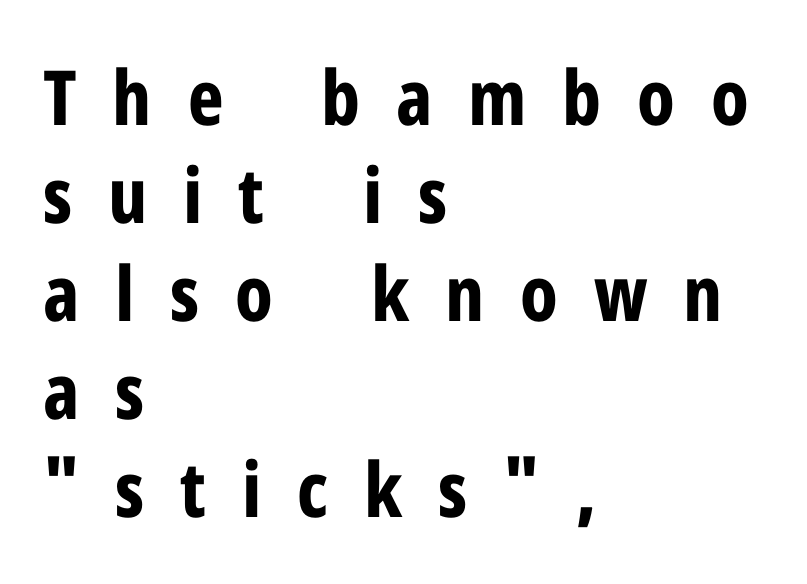
Q: Is the text bold? A: Yes.
Q: Is the text italic (slanted)? A: No, it is upright.
Q: Is the typeface a serif or a sans-serif typeface? A: Sans-serif.
Q: Is the text underlined? A: No.
Q: How is the paragraph aligned? A: Left-aligned.
Q: Is the spacing between letters normal or unusually wide? A: Unusually wide.
Q: Is the spacing between lines tight, normal or loose? A: Normal.
Q: Width (condensed, normal, or wide)? A: Condensed.
Q: Stroke contrast? A: Low.
Q: x-height? A: Medium.
Q: Monospaced? A: No.
